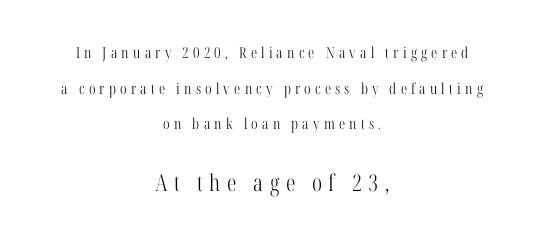
{"italic": "no", "bold": "no", "underline": "no", "align": "center", "line_spacing": "loose", "line_spacing_ratio": 2.37, "letter_spacing": "wide", "letter_spacing_em": 0.28, "larger_block": "second", "size_ratio": 1.53, "glyph_px": 23}
